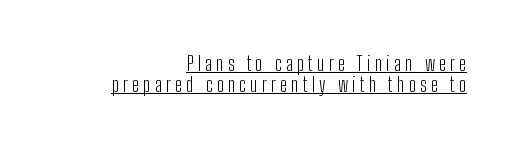
Q: Is the text bold? A: No.
Q: Is the text italic (slanted)? A: No, it is upright.
Q: Is the text underlined? A: Yes.
Q: How is the paragraph aligned? A: Right-aligned.
Q: Is the spacing between letters normal or unusually wide? A: Unusually wide.
Q: Is the spacing between lines tight, normal or loose? A: Tight.
